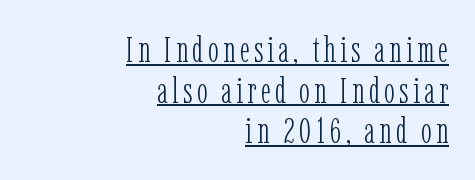
The image shows 36 px light, condensed serif type, upright; set right-aligned, tight line spacing (1.13x), underlined; low stroke contrast and a medium x-height.
